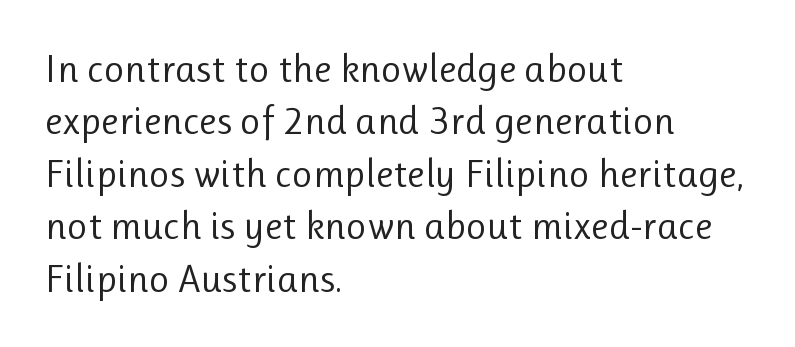
In terms of leading, this rendering sits right in the middle. This sample has the flowing, uneven cadence of proportional lettering. I'd call this a sans setting — the letters go barefoot. No chunkiness to these letters — they're not bold. Teacher's note: observe the even left margin — that is flush-left alignment.
